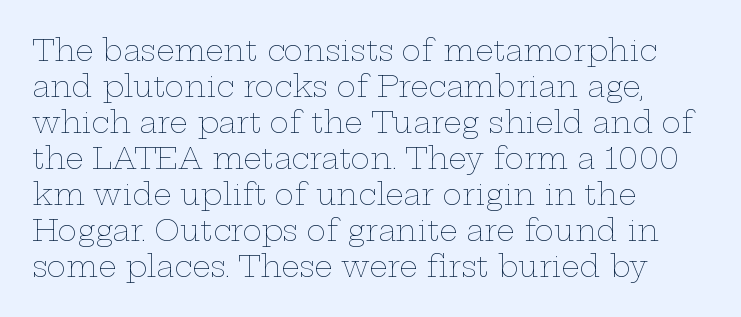
The passage shown is not bold in any degree. Layout note: lines flush left. Characters remain perfectly vertical along every line. The glyphs are unaccompanied by any horizontal stroke below them. Each letter keeps its own natural width here, so spacing adapts to shape. Short note: letters normally spaced.
